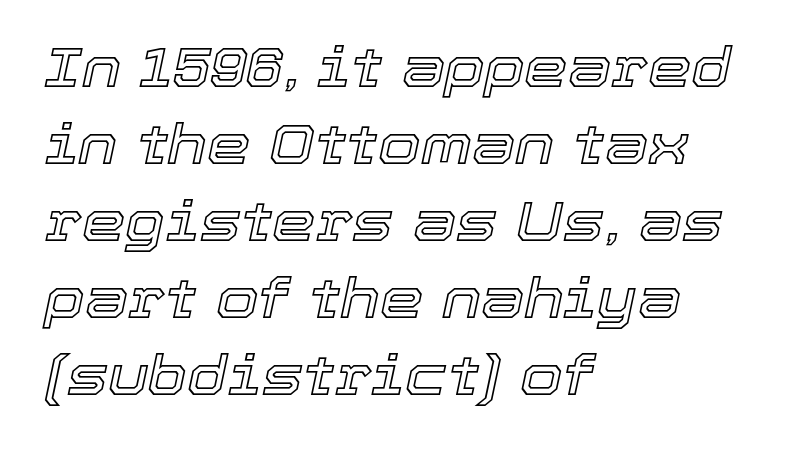
{"italic": "yes", "lean": "right", "slant_degrees": 12, "width": "normal", "x_height": "medium", "monospaced": "no", "underline": "no", "align": "left", "line_spacing": "normal", "line_spacing_ratio": 1.4, "letter_spacing": "normal", "letter_spacing_em": 0.0, "glyph_px": 55}
